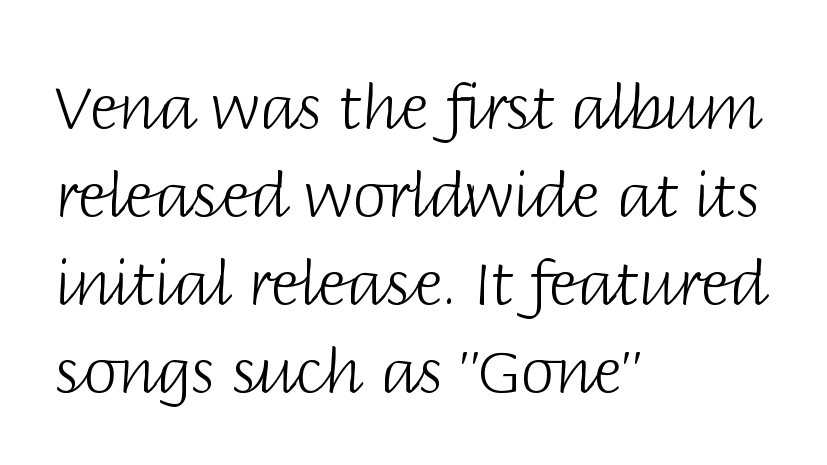
{"serif": "no", "italic": "no", "bold": "no", "weight": "light", "width": "normal", "stroke_contrast": "low", "x_height": "large", "monospaced": "no", "underline": "no", "align": "left", "line_spacing": "normal", "line_spacing_ratio": 1.44, "letter_spacing": "normal", "letter_spacing_em": 0.0, "glyph_px": 61}
